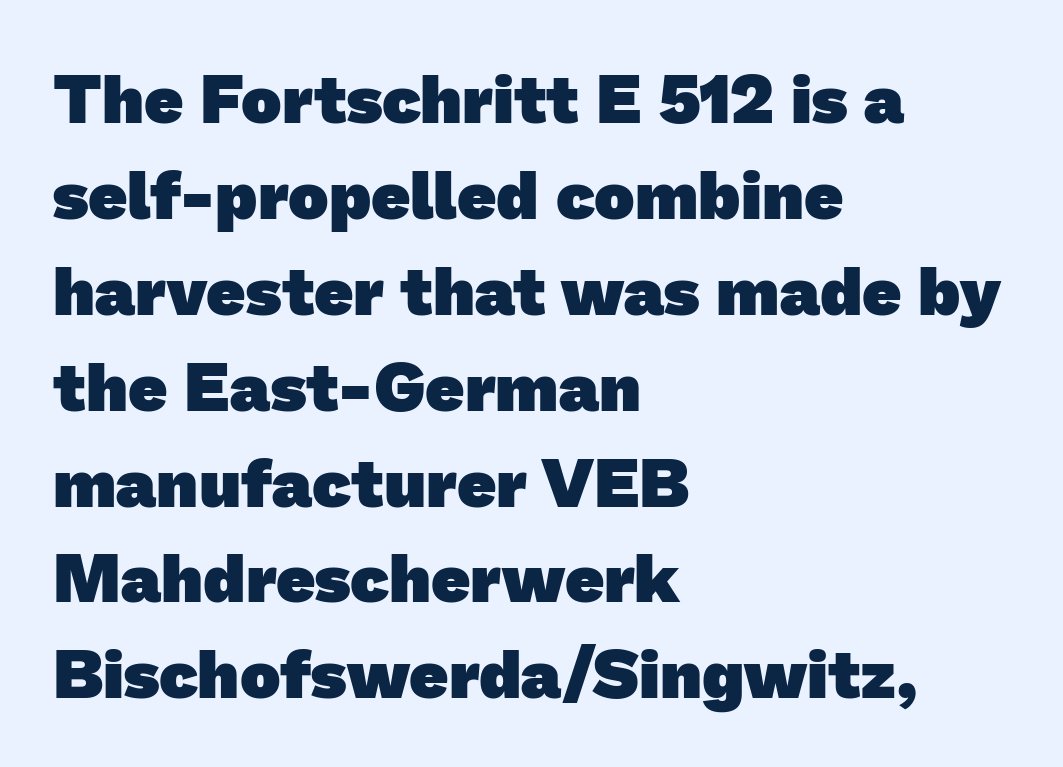
The image shows 68 px heavy sans-serif type; set left-aligned, normal line spacing (1.41x), normal letter spacing, not underlined; low stroke contrast and a medium x-height.
